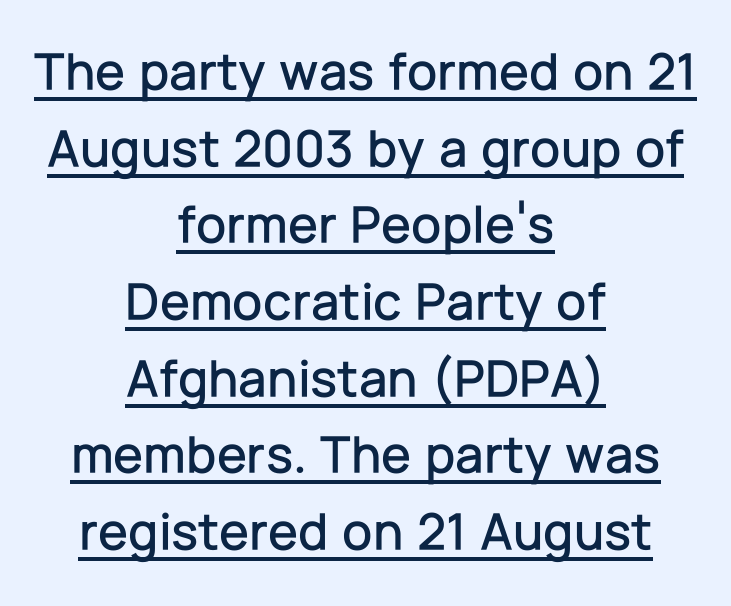
Q: Is the text italic (slanted)? A: No, it is upright.
Q: Is the typeface a serif or a sans-serif typeface? A: Sans-serif.
Q: Is the text underlined? A: Yes.
Q: How is the paragraph aligned? A: Centered.
Q: Is the spacing between letters normal or unusually wide? A: Normal.
Q: Is the spacing between lines tight, normal or loose? A: Normal.
Q: Width (condensed, normal, or wide)? A: Normal.
Q: Stroke contrast? A: Low.
Q: x-height? A: Medium.
Q: Monospaced? A: No.
